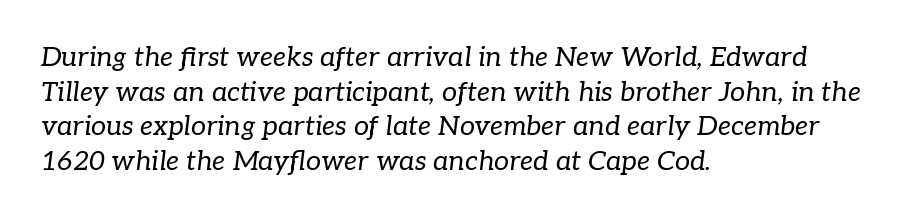
The image shows 27 px text type, italic (leaning right); set left-aligned, normal line spacing (1.28x), normal letter spacing, not underlined.
